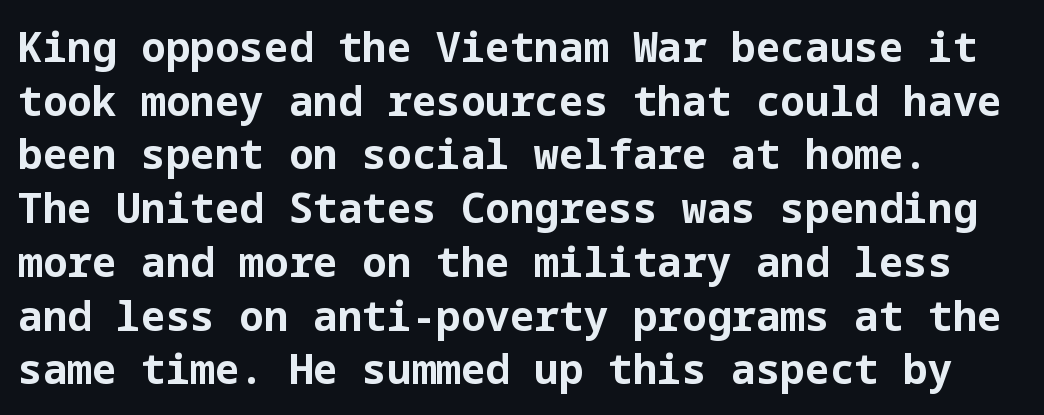
The image shows 41 px bold sans-serif type, upright; set normal line spacing (1.31x), normal letter spacing, not underlined; low stroke contrast and a medium x-height.
